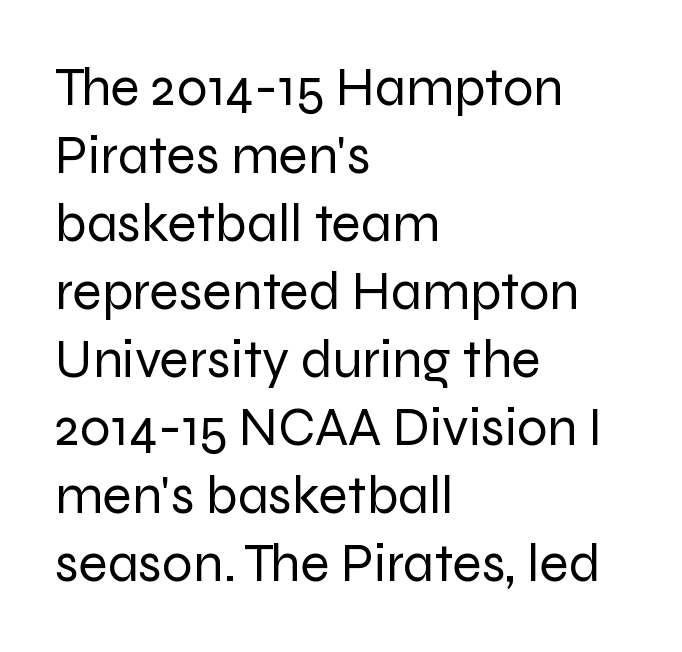
Q: Is the text bold? A: No.
Q: Is the text italic (slanted)? A: No, it is upright.
Q: Is the typeface a serif or a sans-serif typeface? A: Sans-serif.
Q: Is the text underlined? A: No.
Q: How is the paragraph aligned? A: Left-aligned.
Q: Is the spacing between letters normal or unusually wide? A: Normal.
Q: Is the spacing between lines tight, normal or loose? A: Normal.
Q: Width (condensed, normal, or wide)? A: Normal.
Q: Stroke contrast? A: Low.
Q: x-height? A: Medium.
Q: Monospaced? A: No.
